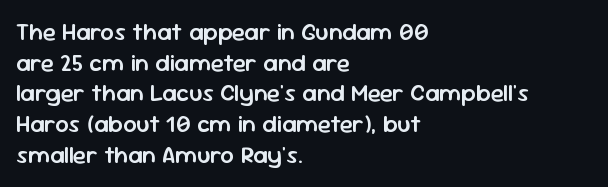
Q: Is the text bold? A: Semi-bold.
Q: Is the text italic (slanted)? A: No, it is upright.
Q: Is the text underlined? A: No.
Q: How is the paragraph aligned? A: Left-aligned.
Q: Is the spacing between letters normal or unusually wide? A: Normal.
Q: Is the spacing between lines tight, normal or loose? A: Normal.
